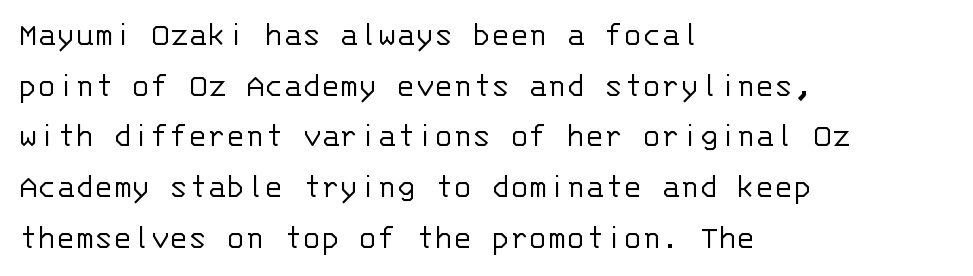
{"serif": "no", "italic": "no", "bold": "no", "weight": "light", "width": "normal", "stroke_contrast": "low", "x_height": "large", "monospaced": "yes", "underline": "no", "align": "left", "line_spacing": "normal", "line_spacing_ratio": 1.45, "letter_spacing": "normal", "letter_spacing_em": 0.0, "glyph_px": 35}
